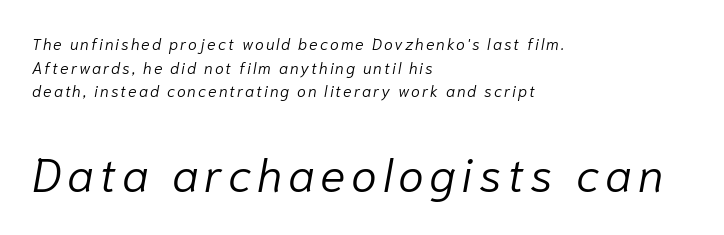
{"italic": "yes", "lean": "right", "slant_degrees": 10, "bold": "no", "weight": "light", "width": "normal", "stroke_contrast": "low", "x_height": "medium", "monospaced": "no", "underline": "no", "align": "left", "line_spacing": "normal", "line_spacing_ratio": 1.47, "larger_block": "second", "size_ratio": 2.94, "glyph_px": 47}
